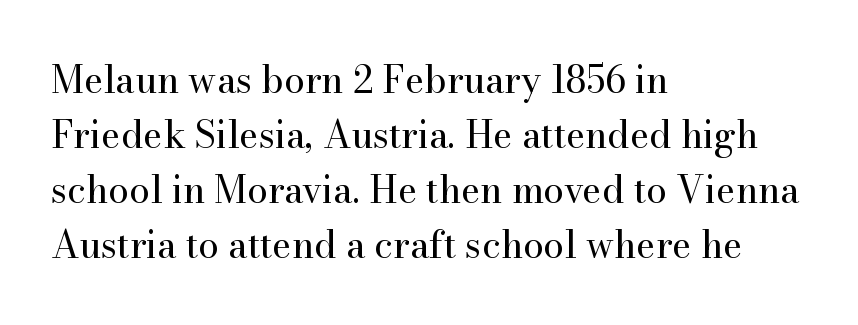
Reading down the block, your eye returns to a fixed left position each line. This sample uses a serif face. Descenders hang freely into open space. Letter spacing: default.
